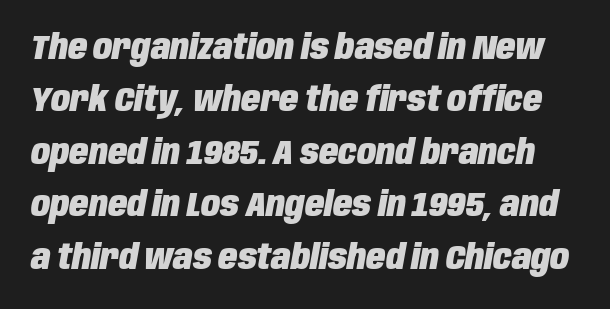
The image shows 35 px heavy, condensed type, italic (leaning right); set normal line spacing (1.5x), normal letter spacing, not underlined; low stroke contrast and a large x-height.
